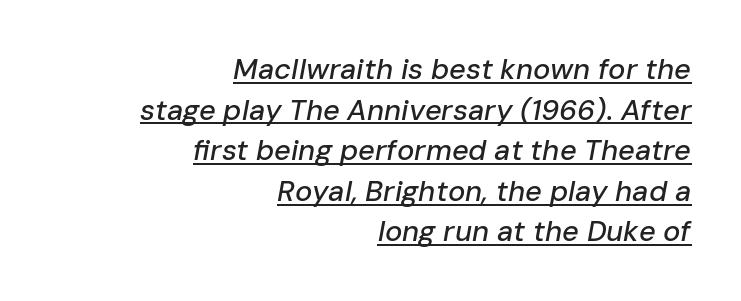
Q: Is the text italic (slanted)? A: Yes, it leans right by about 10 degrees.
Q: Is the text underlined? A: Yes.
Q: How is the paragraph aligned? A: Right-aligned.
Q: Is the spacing between letters normal or unusually wide? A: Normal.
Q: Is the spacing between lines tight, normal or loose? A: Normal.
Q: Width (condensed, normal, or wide)? A: Normal.
Q: Stroke contrast? A: Low.
Q: x-height? A: Medium.
Q: Monospaced? A: No.
